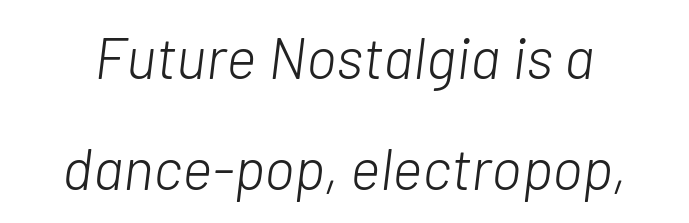
Q: Is the text bold? A: No.
Q: Is the text italic (slanted)? A: Yes, it leans right by about 7 degrees.
Q: Is the text underlined? A: No.
Q: Is the spacing between letters normal or unusually wide? A: Normal.
Q: Is the spacing between lines tight, normal or loose? A: Loose.
Q: Width (condensed, normal, or wide)? A: Normal.
Q: Stroke contrast? A: Low.
Q: x-height? A: Medium.
Q: Monospaced? A: No.
